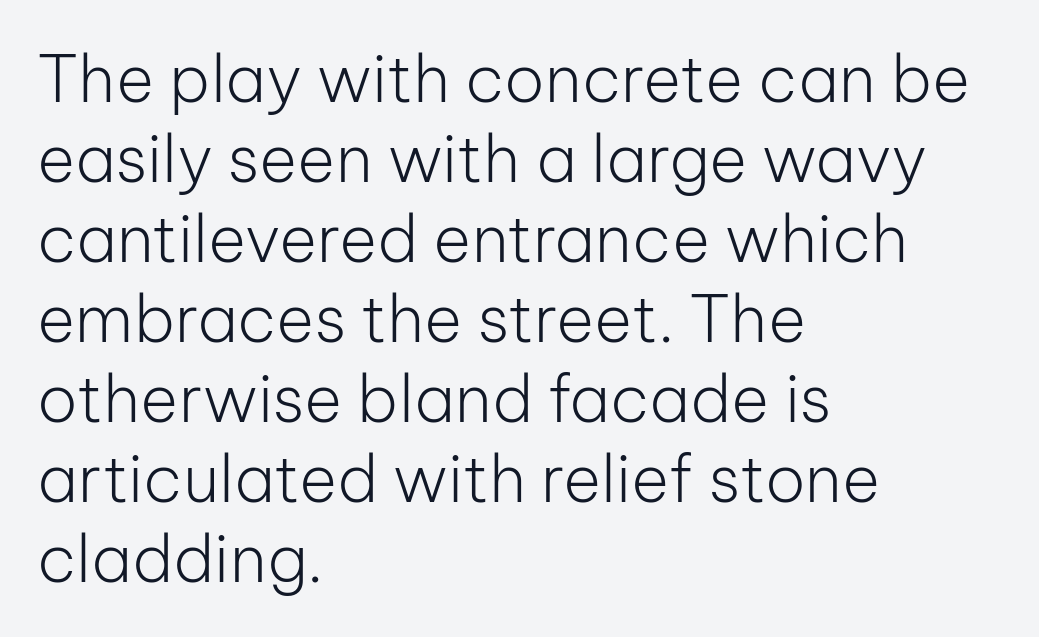
Q: Is the text bold? A: No.
Q: Is the text italic (slanted)? A: No, it is upright.
Q: Is the typeface a serif or a sans-serif typeface? A: Sans-serif.
Q: Is the text underlined? A: No.
Q: How is the paragraph aligned? A: Left-aligned.
Q: Is the spacing between letters normal or unusually wide? A: Normal.
Q: Width (condensed, normal, or wide)? A: Normal.
Q: Stroke contrast? A: Low.
Q: x-height? A: Medium.
Q: Monospaced? A: No.
